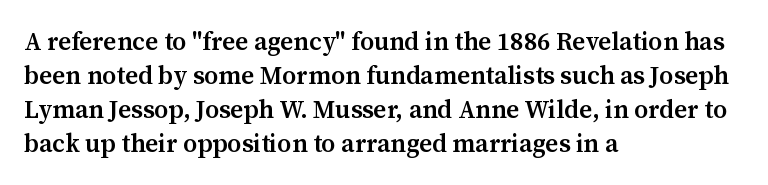
Q: Is the text bold? A: Semi-bold.
Q: Is the text italic (slanted)? A: No, it is upright.
Q: Is the text underlined? A: No.
Q: How is the paragraph aligned? A: Left-aligned.
Q: Is the spacing between letters normal or unusually wide? A: Normal.
Q: Is the spacing between lines tight, normal or loose? A: Normal.
